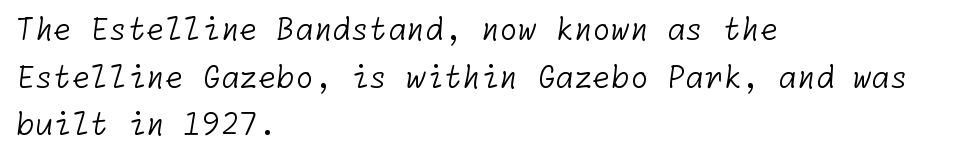
Q: Is the text bold? A: No.
Q: Is the typeface a serif or a sans-serif typeface? A: Sans-serif.
Q: Is the text underlined? A: No.
Q: How is the paragraph aligned? A: Left-aligned.
Q: Is the spacing between letters normal or unusually wide? A: Normal.
Q: Is the spacing between lines tight, normal or loose? A: Normal.
Q: Width (condensed, normal, or wide)? A: Normal.
Q: Stroke contrast? A: Low.
Q: x-height? A: Medium.
